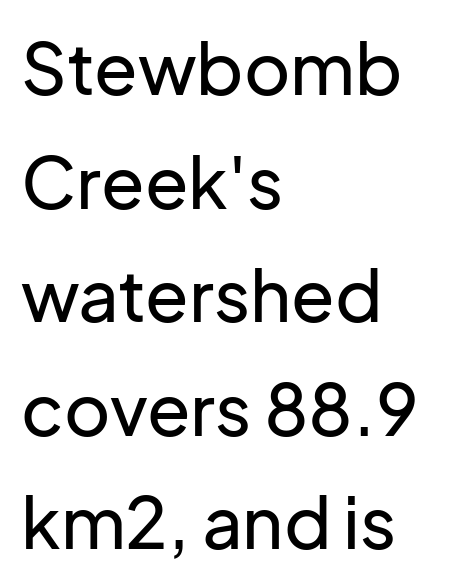
{"serif": "no", "italic": "no", "width": "normal", "stroke_contrast": "low", "x_height": "medium", "monospaced": "no", "underline": "no", "align": "left", "line_spacing": "normal", "line_spacing_ratio": 1.6, "letter_spacing": "normal", "letter_spacing_em": 0.0, "glyph_px": 71}
